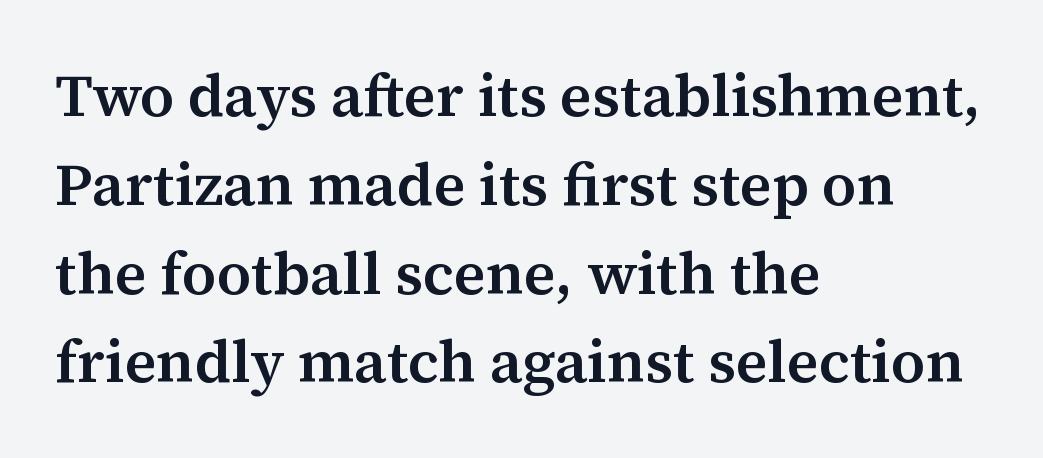
Q: Is the text bold? A: Semi-bold.
Q: Is the text italic (slanted)? A: No, it is upright.
Q: Is the typeface a serif or a sans-serif typeface? A: Serif.
Q: Is the text underlined? A: No.
Q: How is the paragraph aligned? A: Left-aligned.
Q: Is the spacing between letters normal or unusually wide? A: Normal.
Q: Is the spacing between lines tight, normal or loose? A: Normal.
Q: Width (condensed, normal, or wide)? A: Normal.
Q: Stroke contrast? A: Medium.
Q: x-height? A: Medium.
Q: Monospaced? A: No.
